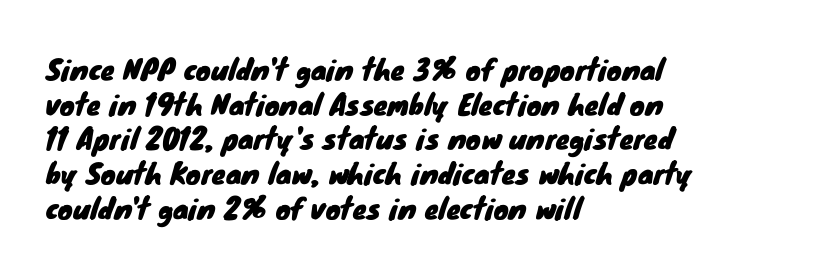
{"serif": "no", "width": "normal", "stroke_contrast": "low", "x_height": "small", "monospaced": "no", "underline": "no", "align": "left", "line_spacing_ratio": 1.24, "letter_spacing": "normal", "letter_spacing_em": 0.0, "glyph_px": 28}
